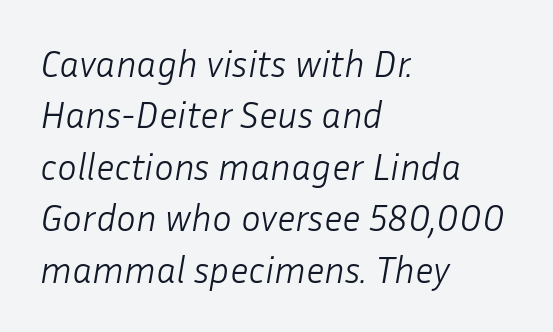
{"italic": "yes", "lean": "right", "slant_degrees": 10, "bold": "no", "weight": "light", "width": "normal", "stroke_contrast": "low", "x_height": "medium", "monospaced": "no", "underline": "no", "align": "left", "line_spacing": "normal", "line_spacing_ratio": 1.39, "letter_spacing": "normal", "letter_spacing_em": 0.0, "glyph_px": 37}
